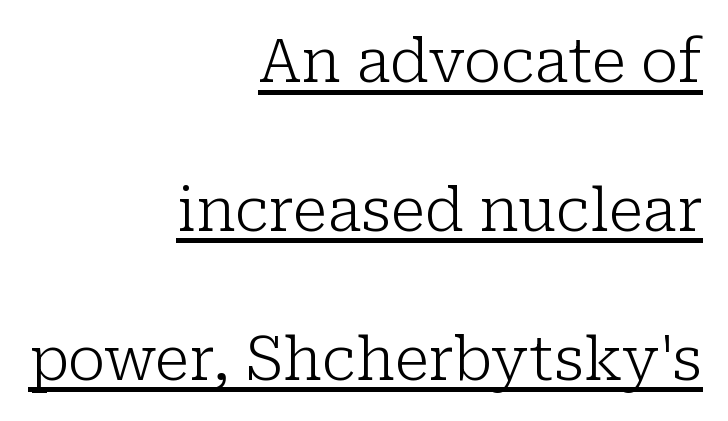
The image shows 60 px light serif type, upright; set right-aligned, loose line spacing (2.48x), normal letter spacing, underlined; low stroke contrast and a medium x-height.
